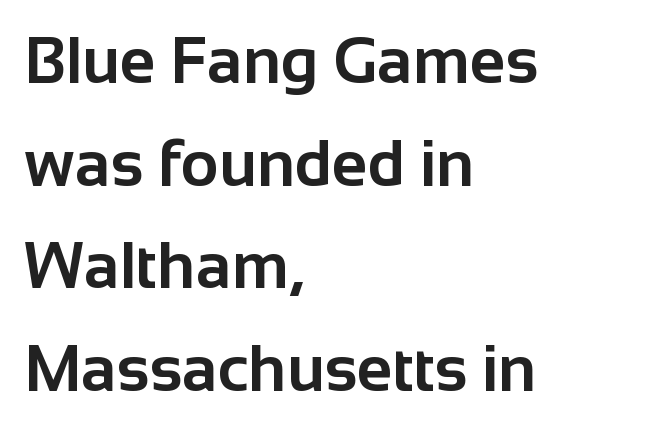
Where is the straight margin? On the left. Proportional: the letters do not fall into vertical columns. The lettering holds an erect, upright posture throughout. Has an underline been added? It has not.
